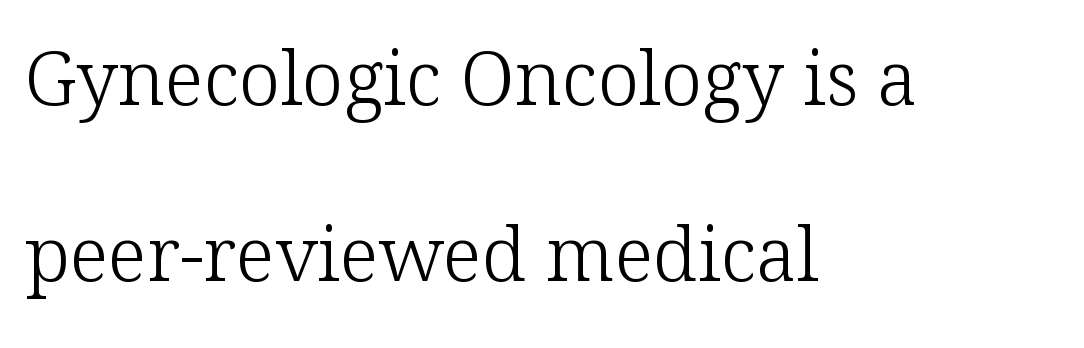
Q: Is the text bold? A: No.
Q: Is the text italic (slanted)? A: No, it is upright.
Q: Is the typeface a serif or a sans-serif typeface? A: Serif.
Q: Is the text underlined? A: No.
Q: How is the paragraph aligned? A: Left-aligned.
Q: Is the spacing between letters normal or unusually wide? A: Normal.
Q: Is the spacing between lines tight, normal or loose? A: Loose.
Q: Width (condensed, normal, or wide)? A: Normal.
Q: Stroke contrast? A: Low.
Q: x-height? A: Medium.
Q: Monospaced? A: No.
